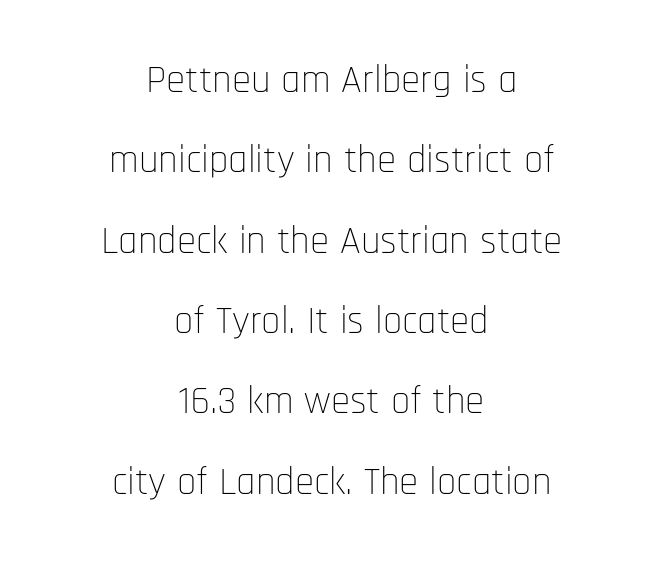
{"serif": "no", "italic": "no", "bold": "no", "weight": "thin", "width": "condensed", "stroke_contrast": "low", "x_height": "large", "monospaced": "no", "underline": "no", "align": "center", "line_spacing": "loose", "line_spacing_ratio": 2.06, "letter_spacing": "normal", "letter_spacing_em": 0.0, "glyph_px": 39}
